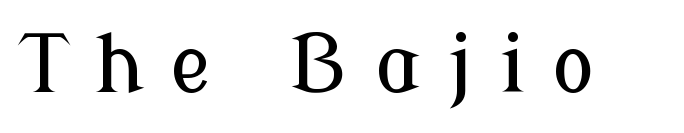
{"serif": "yes", "italic": "no", "width": "normal", "stroke_contrast": "low", "x_height": "medium", "monospaced": "no", "underline": "no", "letter_spacing": "wide", "letter_spacing_em": 0.34, "glyph_px": 79}
